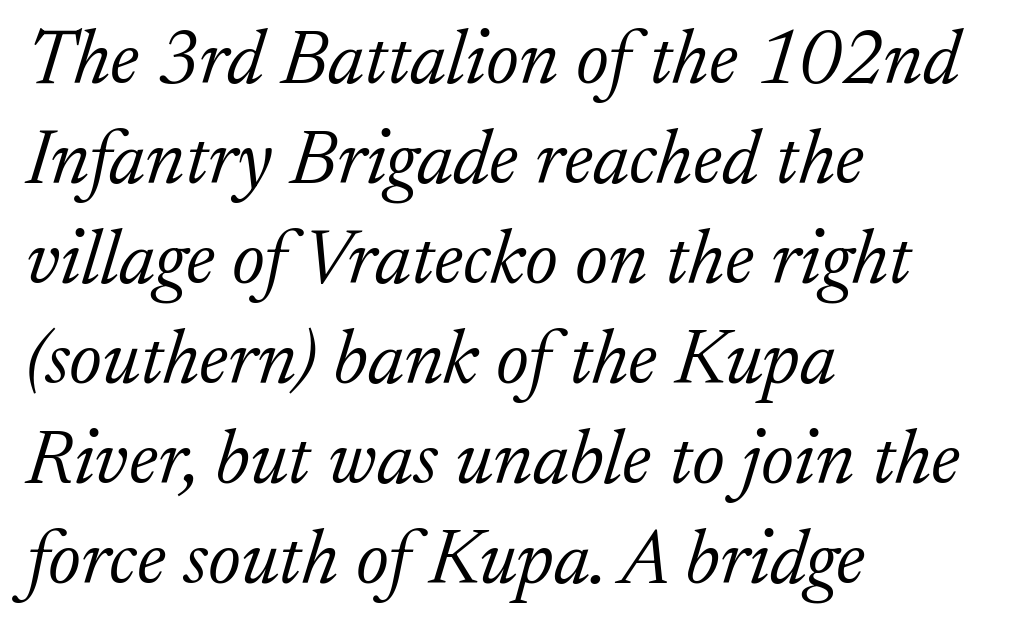
{"serif": "yes", "italic": "yes", "lean": "right", "slant_degrees": 17, "bold": "no", "weight": "light", "width": "normal", "stroke_contrast": "low", "x_height": "medium", "monospaced": "no", "underline": "no", "align": "left", "line_spacing": "normal", "line_spacing_ratio": 1.3, "letter_spacing": "normal", "letter_spacing_em": 0.0, "glyph_px": 77}
